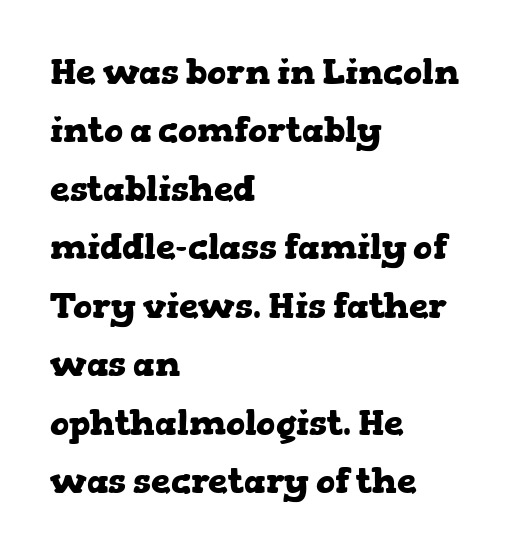
Q: Is the text bold? A: Yes.
Q: Is the text italic (slanted)? A: No, it is upright.
Q: Is the typeface a serif or a sans-serif typeface? A: Serif.
Q: Is the text underlined? A: No.
Q: How is the paragraph aligned? A: Left-aligned.
Q: Is the spacing between letters normal or unusually wide? A: Normal.
Q: Is the spacing between lines tight, normal or loose? A: Normal.
Q: Width (condensed, normal, or wide)? A: Wide.
Q: Stroke contrast? A: Low.
Q: x-height? A: Medium.
Q: Monospaced? A: No.
